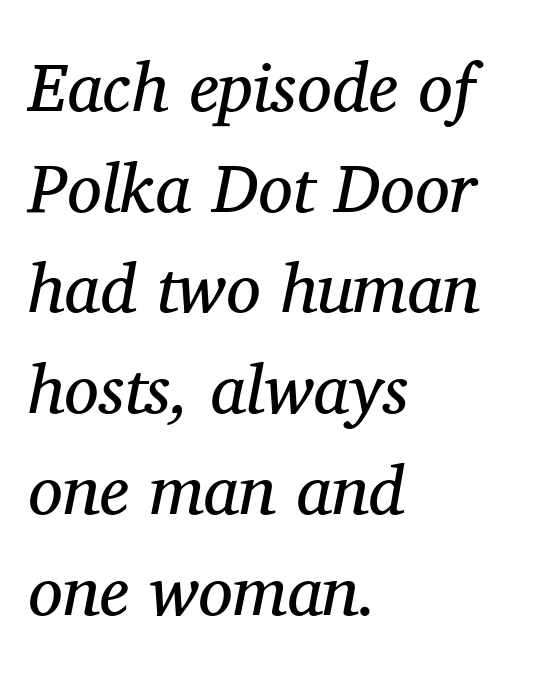
{"serif": "yes", "italic": "yes", "lean": "right", "slant_degrees": 11, "bold": "no", "weight": "regular", "width": "normal", "stroke_contrast": "medium", "x_height": "medium", "monospaced": "no", "underline": "no", "align": "left", "line_spacing": "normal", "line_spacing_ratio": 1.46, "letter_spacing": "normal", "letter_spacing_em": 0.0, "glyph_px": 69}
